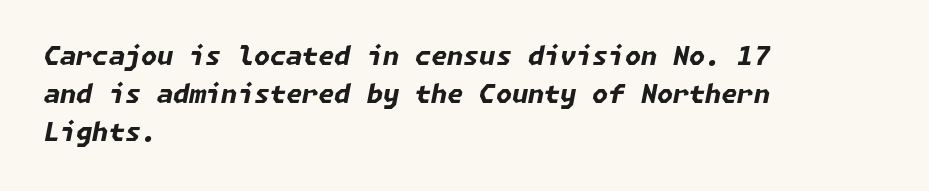
The image shows 26 px bold type, italic (leaning right); set left-aligned, normal line spacing (1.46x), normal letter spacing, not underlined.
